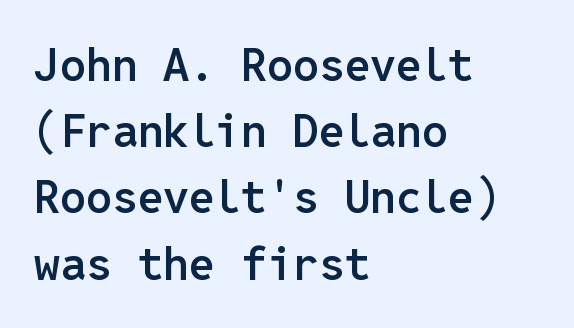
The image shows 46 px semibold sans-serif type, upright, monospaced; set left-aligned, normal line spacing (1.44x), normal letter spacing, not underlined; low stroke contrast and a medium x-height.
